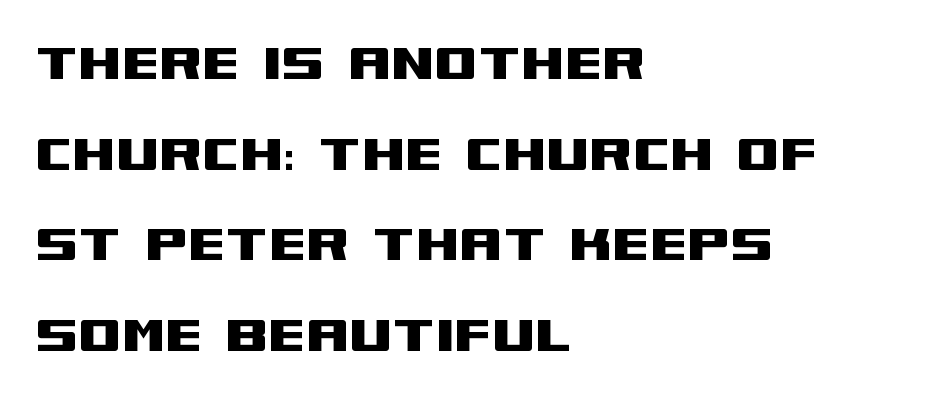
Glyph-to-glyph distance matches everyday printed text. You can tell it's not italic because the verticals are truly vertical. You could not count columns in this text — the font is proportionally spaced. The vertical gap from one line to the next is medium. These lines are composed in type without serifs. Each row of text sits above clean, open space.
